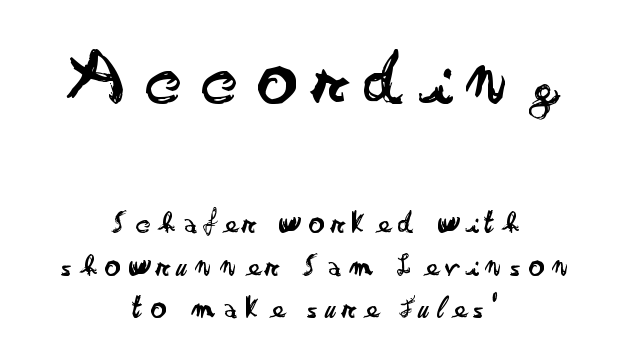
Q: Is the text bold? A: No.
Q: Is the text italic (slanted)? A: No, it is upright.
Q: Is the typeface a serif or a sans-serif typeface? A: Sans-serif.
Q: Is the text underlined? A: No.
Q: How is the paragraph aligned? A: Centered.
Q: Is the spacing between letters normal or unusually wide? A: Unusually wide.
Q: Is the spacing between lines tight, normal or loose? A: Normal.
Q: Which block of text is set in a larger size, the first (top) or the second (bottom)? A: The first (top) one.
Q: Width (condensed, normal, or wide)? A: Wide.
Q: Stroke contrast? A: Low.
Q: x-height? A: Small.
Q: Monospaced? A: No.
